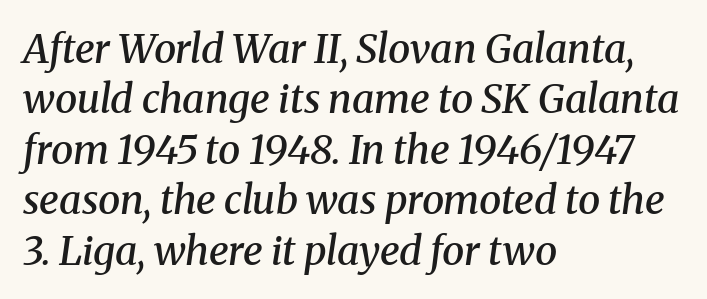
Q: Is the text bold? A: Semi-bold.
Q: Is the text italic (slanted)? A: Yes, it leans right by about 8 degrees.
Q: Is the typeface a serif or a sans-serif typeface? A: Serif.
Q: Is the text underlined? A: No.
Q: How is the paragraph aligned? A: Left-aligned.
Q: Is the spacing between letters normal or unusually wide? A: Normal.
Q: Is the spacing between lines tight, normal or loose? A: Normal.
Q: Width (condensed, normal, or wide)? A: Normal.
Q: Stroke contrast? A: Medium.
Q: x-height? A: Medium.
Q: Monospaced? A: No.
